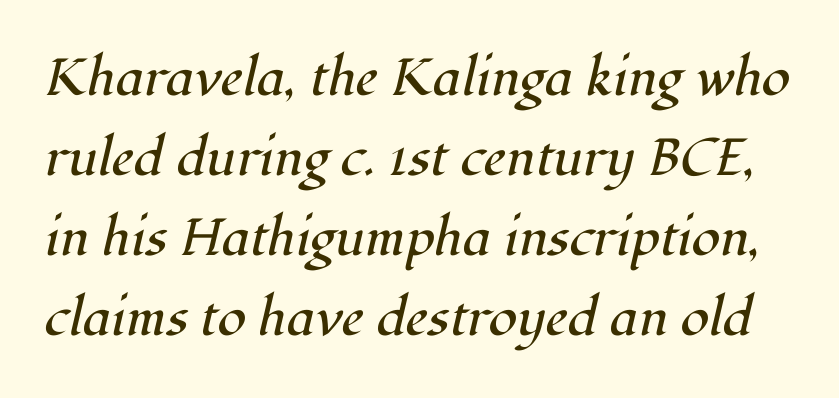
The image shows 52 px regular-weight serif type, italic (leaning right); set normal line spacing (1.54x), normal letter spacing, not underlined; high stroke contrast and a medium x-height.
